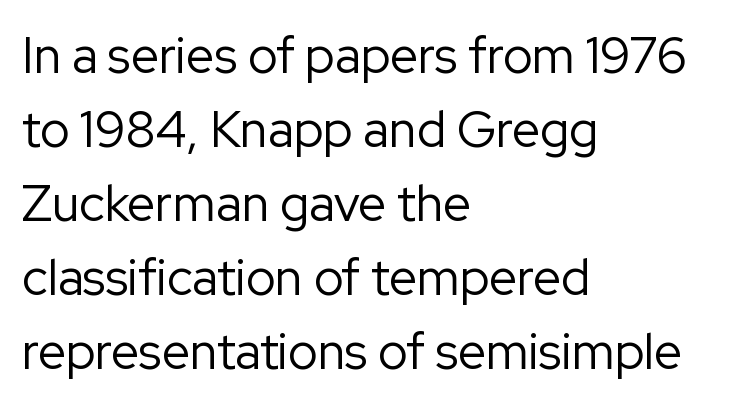
Q: Is the text bold? A: No.
Q: Is the text italic (slanted)? A: No, it is upright.
Q: Is the typeface a serif or a sans-serif typeface? A: Sans-serif.
Q: Is the text underlined? A: No.
Q: How is the paragraph aligned? A: Left-aligned.
Q: Is the spacing between letters normal or unusually wide? A: Normal.
Q: Is the spacing between lines tight, normal or loose? A: Normal.
Q: Width (condensed, normal, or wide)? A: Normal.
Q: Stroke contrast? A: Low.
Q: x-height? A: Medium.
Q: Monospaced? A: No.
